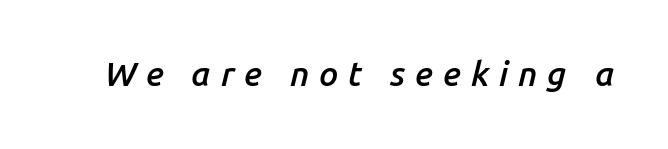
A bare baseline throughout the passage. Letter spacing: wide. This sample has the flowing, uneven cadence of proportional lettering. The face used here has a pronounced slope to its letters. Slightly chunky letters — semibold, I'd say, not full bold.
